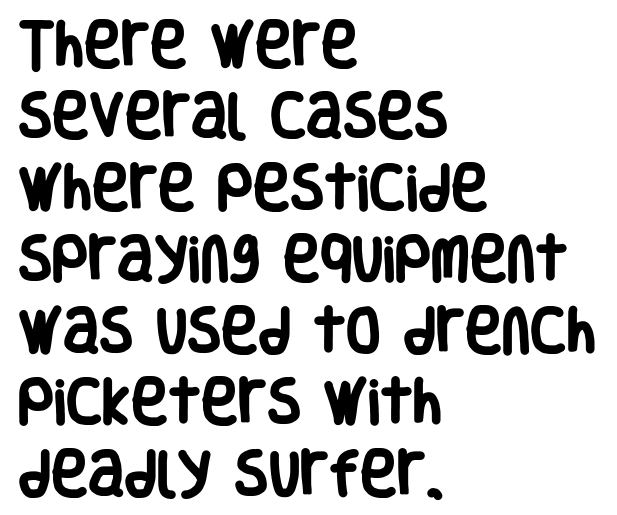
Q: Is the text bold? A: Yes.
Q: Is the text italic (slanted)? A: No, it is upright.
Q: Is the typeface a serif or a sans-serif typeface? A: Sans-serif.
Q: Is the text underlined? A: No.
Q: How is the paragraph aligned? A: Left-aligned.
Q: Is the spacing between letters normal or unusually wide? A: Normal.
Q: Is the spacing between lines tight, normal or loose? A: Normal.
Q: Width (condensed, normal, or wide)? A: Condensed.
Q: Stroke contrast? A: Low.
Q: x-height? A: Large.
Q: Monospaced? A: No.
